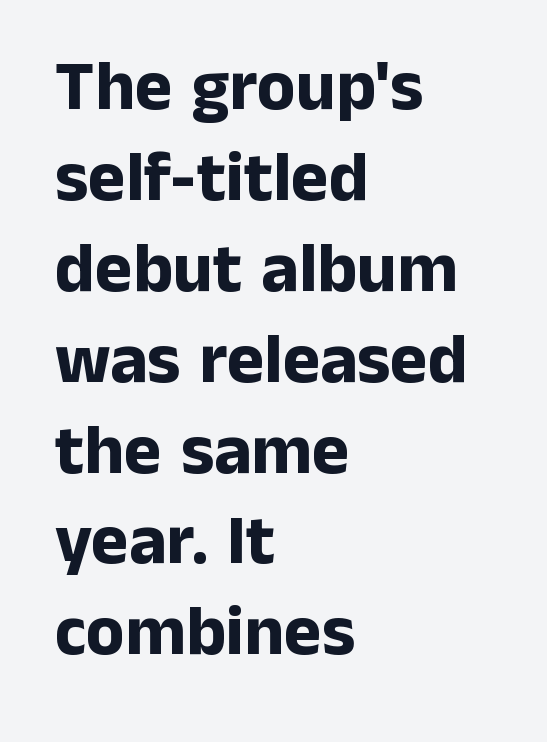
Q: Is the text bold? A: Yes.
Q: Is the text italic (slanted)? A: No, it is upright.
Q: Is the typeface a serif or a sans-serif typeface? A: Sans-serif.
Q: Is the text underlined? A: No.
Q: How is the paragraph aligned? A: Left-aligned.
Q: Is the spacing between letters normal or unusually wide? A: Normal.
Q: Is the spacing between lines tight, normal or loose? A: Normal.
Q: Width (condensed, normal, or wide)? A: Normal.
Q: Stroke contrast? A: Low.
Q: x-height? A: Medium.
Q: Monospaced? A: No.
